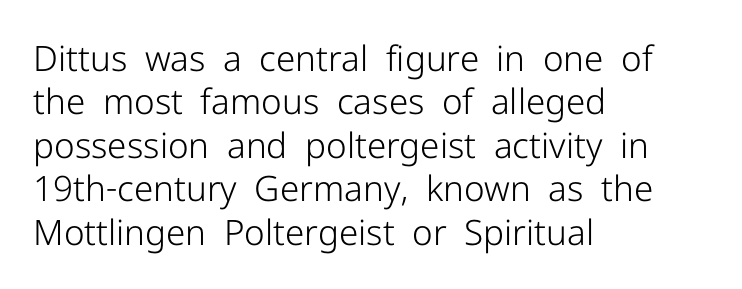
{"serif": "no", "italic": "no", "bold": "no", "weight": "light", "width": "normal", "stroke_contrast": "low", "x_height": "medium", "monospaced": "no", "underline": "no", "align": "left", "line_spacing_ratio": 1.24, "letter_spacing": "normal", "letter_spacing_em": 0.0, "glyph_px": 35}
